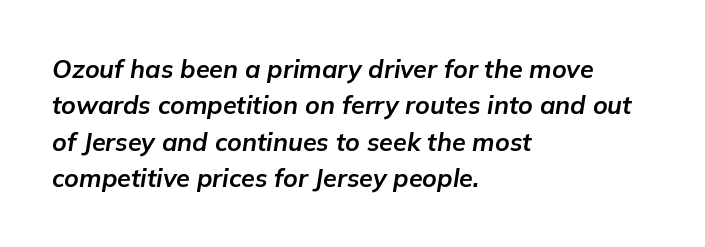
{"italic": "yes", "lean": "right", "slant_degrees": 9, "bold": "yes", "underline": "no", "align": "left", "line_spacing": "normal", "line_spacing_ratio": 1.46, "letter_spacing": "normal", "letter_spacing_em": 0.0, "glyph_px": 25}
